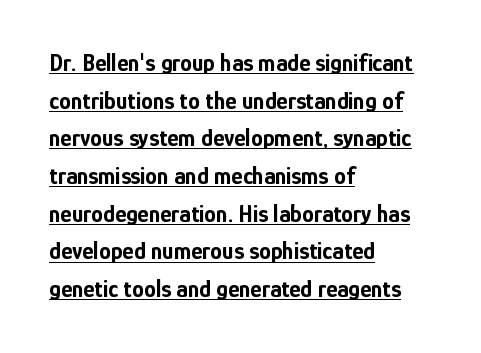
{"italic": "no", "bold": "yes", "underline": "yes", "align": "left", "line_spacing": "normal", "line_spacing_ratio": 1.57, "letter_spacing": "normal", "letter_spacing_em": 0.0, "glyph_px": 24}
